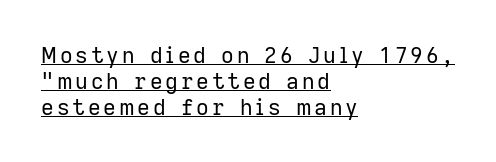
The image shows 22 px text type, upright; set left-aligned, line spacing 1.18x, underlined.
